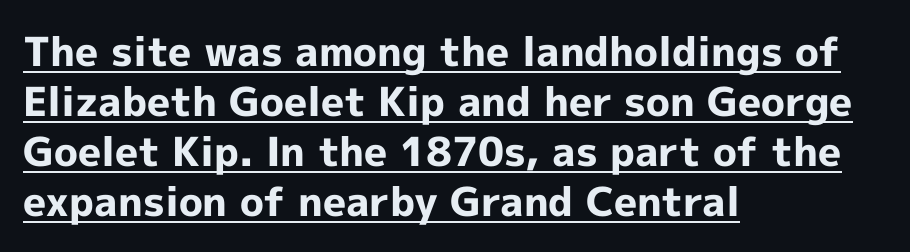
{"serif": "no", "italic": "no", "bold": "yes", "weight": "bold", "width": "normal", "x_height": "medium", "monospaced": "no", "underline": "yes", "align": "left", "line_spacing": "normal", "line_spacing_ratio": 1.25, "letter_spacing": "normal", "letter_spacing_em": 0.0, "glyph_px": 40}
